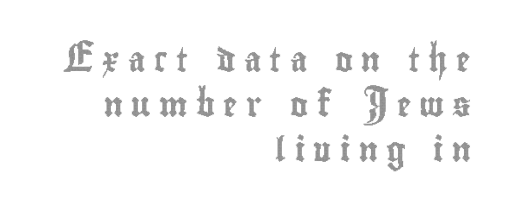
The image shows 24 px text type, upright; set right-aligned, line spacing 1.87x, unusually wide letter spacing (+0.35 em), not underlined.
